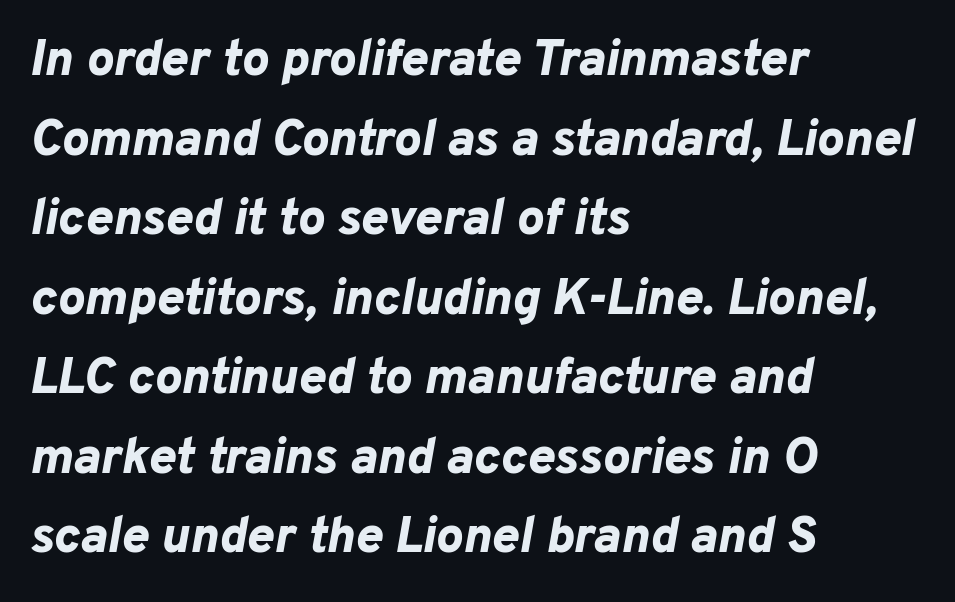
The image shows 51 px bold type, italic (leaning right); set left-aligned, normal line spacing (1.56x), normal letter spacing, not underlined; low stroke contrast and a medium x-height.
